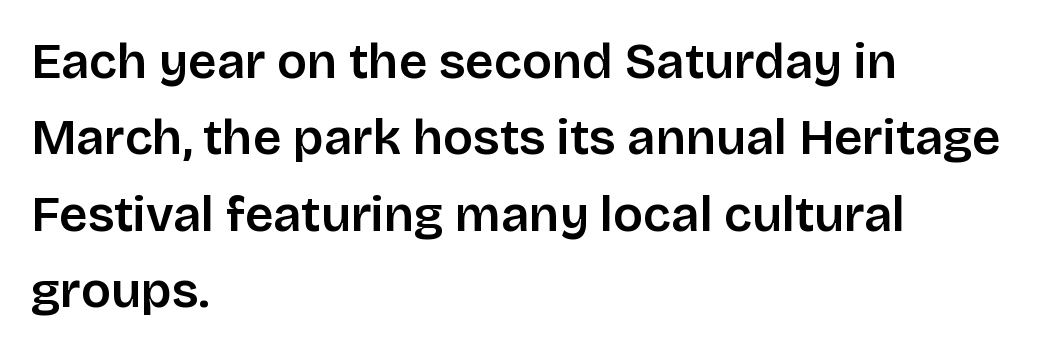
You could call the tracking neutral — neither tight nor loose. Varying glyph widths throughout — classic text-font behaviour. I'd call this a sans setting — the letters go barefoot. Underline: absent. Italic: no, the glyphs are upright roman.
